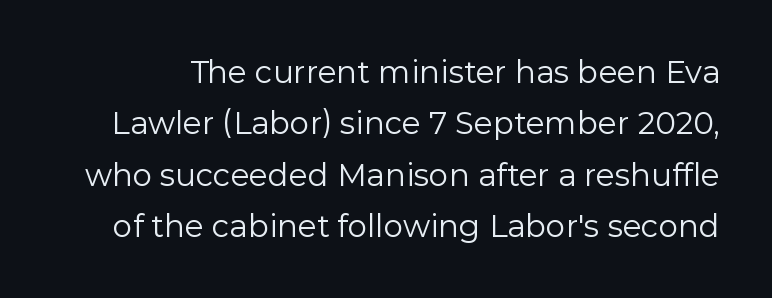
Notice how the stems are strictly vertical — no italics here. The typeface has the unassuming heft of standard copy or less. Proportional: the letters do not fall into vertical columns. Each new line begins a customary step beneath the previous one.
